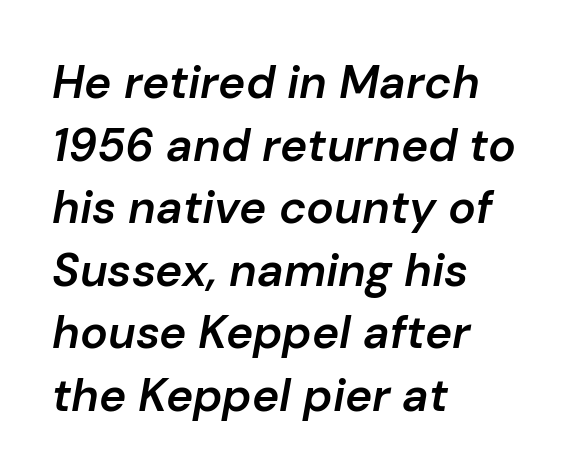
Q: Is the text bold? A: Semi-bold.
Q: Is the text italic (slanted)? A: Yes, it leans right by about 10 degrees.
Q: Is the text underlined? A: No.
Q: How is the paragraph aligned? A: Left-aligned.
Q: Is the spacing between letters normal or unusually wide? A: Normal.
Q: Is the spacing between lines tight, normal or loose? A: Normal.
Q: Width (condensed, normal, or wide)? A: Normal.
Q: Stroke contrast? A: Low.
Q: x-height? A: Medium.
Q: Monospaced? A: No.
